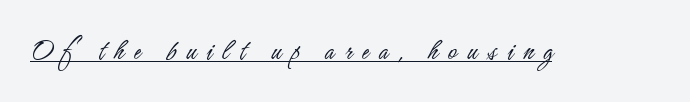
Q: Is the text bold? A: No.
Q: Is the text italic (slanted)? A: Yes.
Q: Is the typeface a serif or a sans-serif typeface? A: Sans-serif.
Q: Is the text underlined? A: Yes.
Q: Is the spacing between letters normal or unusually wide? A: Unusually wide.
Q: Width (condensed, normal, or wide)? A: Condensed.
Q: Stroke contrast? A: Low.
Q: x-height? A: Small.
Q: Monospaced? A: No.
